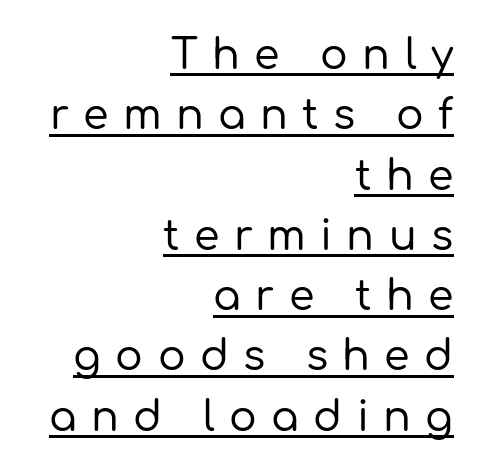
The image shows 41 px sans-serif type, upright; set right-aligned, normal line spacing (1.47x), unusually wide letter spacing (+0.35 em), underlined; low stroke contrast and a medium x-height.
